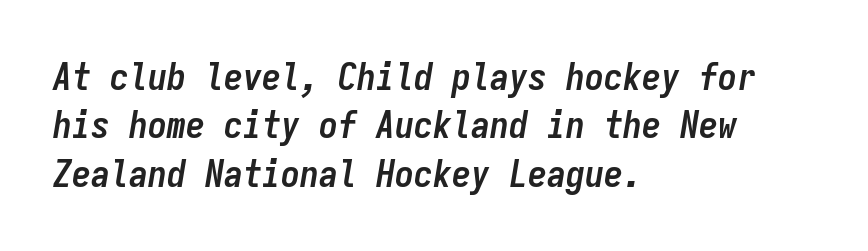
Left-aligned paragraph, ragged on the right. These lines are rendered in a fixed-pitch font. Emphasis-style slanted type is in use. The strip under each line holds only bare page.
